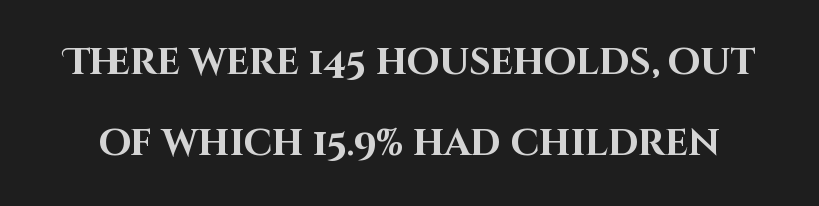
Notice how the stems are strictly vertical — no italics here. The gaps between neighbouring characters are ordinary and unremarkable. The designer dialed line spacing up above the default. The zone under the glyphs is completely vacant. This is heavy type, rendered in bold. Is this a fixed-width face? No — the glyphs have proportional, varying widths.
